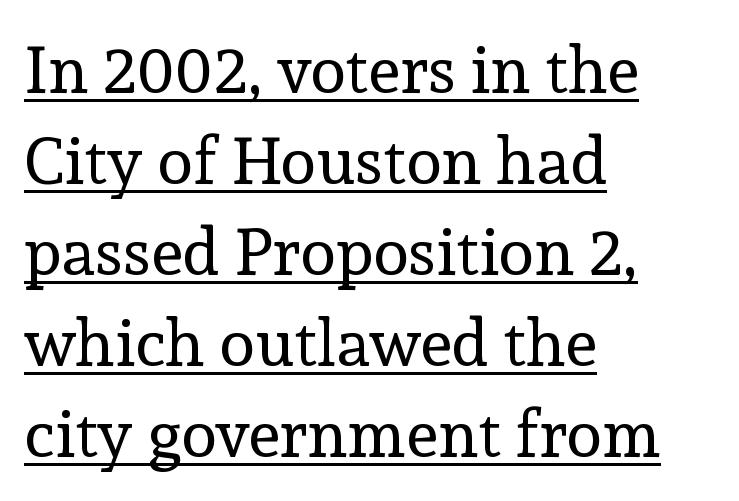
Q: Is the text bold? A: No.
Q: Is the text italic (slanted)? A: No, it is upright.
Q: Is the typeface a serif or a sans-serif typeface? A: Serif.
Q: Is the text underlined? A: Yes.
Q: How is the paragraph aligned? A: Left-aligned.
Q: Is the spacing between letters normal or unusually wide? A: Normal.
Q: Is the spacing between lines tight, normal or loose? A: Normal.
Q: Width (condensed, normal, or wide)? A: Normal.
Q: x-height? A: Medium.
Q: Monospaced? A: No.
